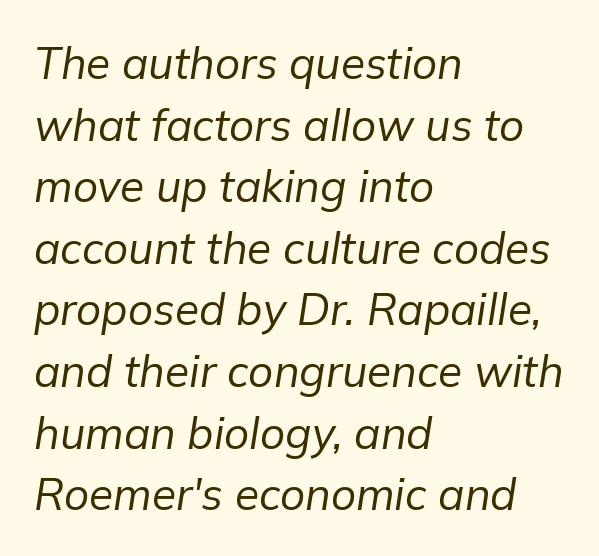
Q: Is the text bold? A: No.
Q: Is the text italic (slanted)? A: Yes, it leans right by about 9 degrees.
Q: Is the text underlined? A: No.
Q: How is the paragraph aligned? A: Left-aligned.
Q: Is the spacing between letters normal or unusually wide? A: Normal.
Q: Is the spacing between lines tight, normal or loose? A: Normal.
Q: Width (condensed, normal, or wide)? A: Normal.
Q: Stroke contrast? A: Low.
Q: x-height? A: Medium.
Q: Monospaced? A: No.
